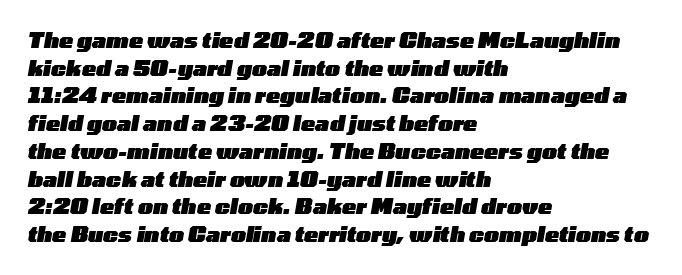
The image shows 21 px bold type, italic (leaning right); set left-aligned, normal line spacing (1.32x), normal letter spacing, not underlined.
